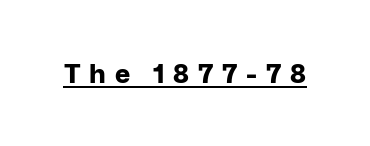
{"italic": "no", "bold": "yes", "underline": "yes", "letter_spacing": "wide", "letter_spacing_em": 0.34, "glyph_px": 26}
